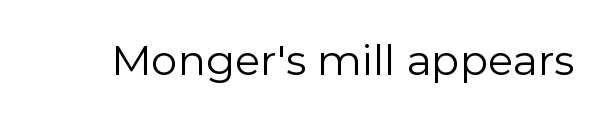
Q: Is the text bold? A: No.
Q: Is the text italic (slanted)? A: No, it is upright.
Q: Is the typeface a serif or a sans-serif typeface? A: Sans-serif.
Q: Is the text underlined? A: No.
Q: Is the spacing between letters normal or unusually wide? A: Normal.
Q: Width (condensed, normal, or wide)? A: Normal.
Q: x-height? A: Medium.
Q: Monospaced? A: No.
